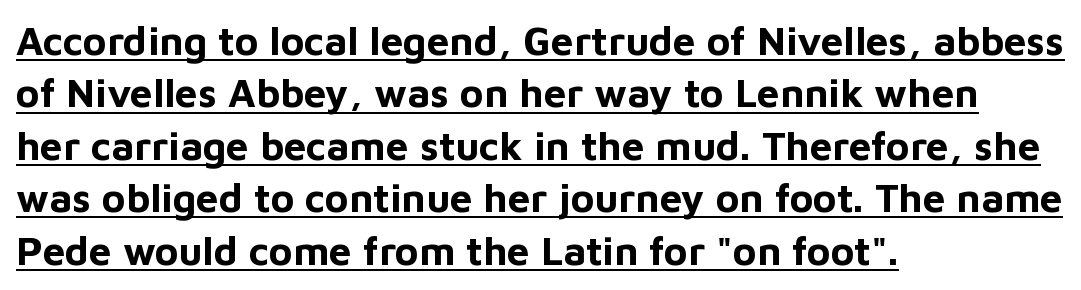
The image shows 40 px bold sans-serif type, upright; set left-aligned, normal line spacing (1.31x), normal letter spacing, underlined; low stroke contrast and a medium x-height.
